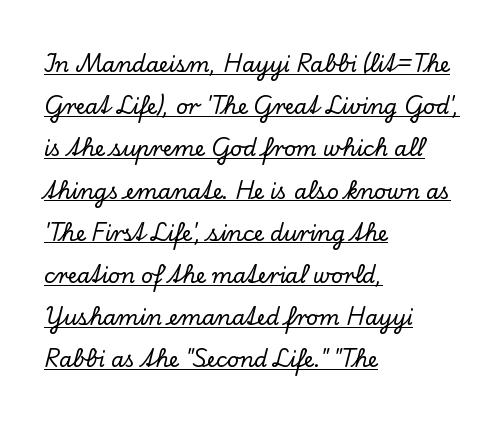
The image shows 21 px text type; set left-aligned, loose line spacing (2.01x), normal letter spacing, underlined.
